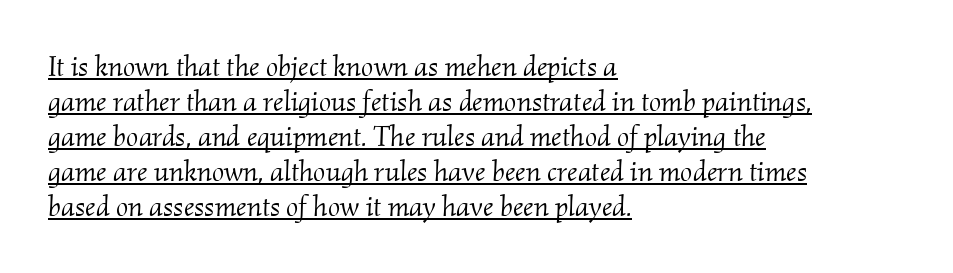
The image shows 29 px light serif type, italic (leaning right); set left-aligned, line spacing 1.21x, normal letter spacing, underlined; medium stroke contrast and a small x-height.
